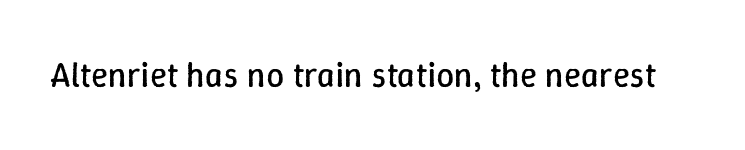
{"italic": "no", "bold": "no", "weight": "regular", "width": "normal", "stroke_contrast": "low", "x_height": "medium", "monospaced": "no", "underline": "no", "letter_spacing": "normal", "letter_spacing_em": 0.0, "glyph_px": 35}
